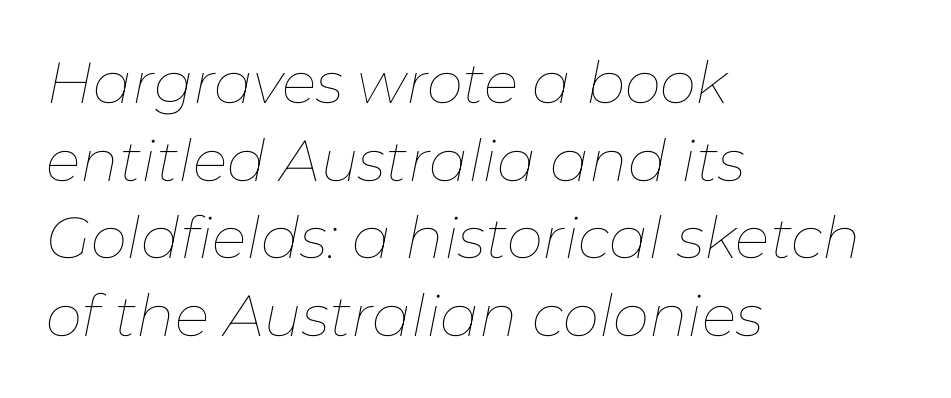
The cut favours lightness, reaching ordinary text weight at its darkest. Unmarked baselines from the first word to the last. The rendering anchors every line to the left-hand side. A typesetter would mark this as italic. The face used here is proportionally spaced, like ordinary book or web type.
